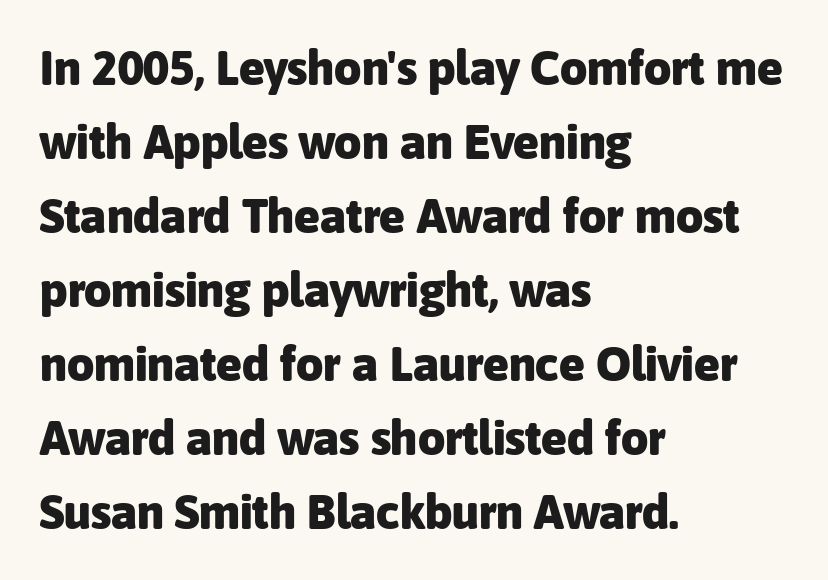
The passage shown is typeset with a sans-serif family. Designer's note — italics off, roman on. This rendering uses left alignment, leaving the right contour irregular. The font is running at its bold setting. Is there much room between lines? A standard amount, neither cramped nor airy. Check the space under the baseline: it is left empty.
